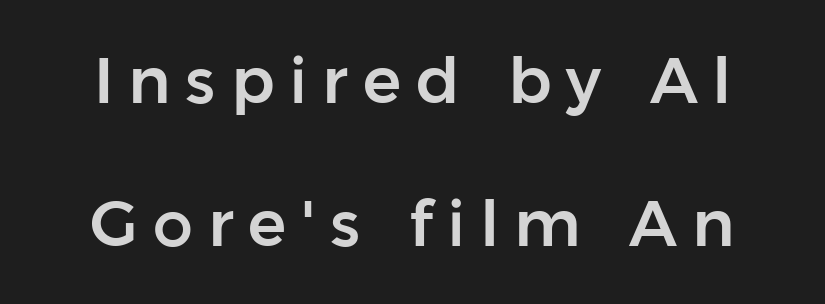
Q: Is the text italic (slanted)? A: No, it is upright.
Q: Is the typeface a serif or a sans-serif typeface? A: Sans-serif.
Q: Is the text underlined? A: No.
Q: Is the spacing between letters normal or unusually wide? A: Unusually wide.
Q: Is the spacing between lines tight, normal or loose? A: Loose.
Q: Width (condensed, normal, or wide)? A: Normal.
Q: Stroke contrast? A: Low.
Q: x-height? A: Medium.
Q: Monospaced? A: No.
